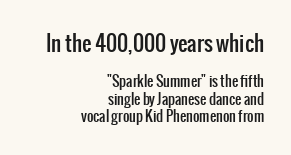
Q: Is the text italic (slanted)? A: No, it is upright.
Q: Is the text underlined? A: No.
Q: How is the paragraph aligned? A: Right-aligned.
Q: Is the spacing between letters normal or unusually wide? A: Normal.
Q: Is the spacing between lines tight, normal or loose? A: Normal.
Q: Which block of text is set in a larger size, the first (top) or the second (bottom)? A: The first (top) one.
